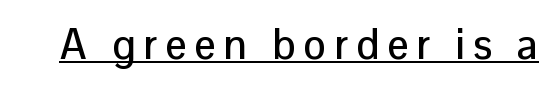
The glyphs are accompanied by a horizontal stroke just below them. You could not count columns in this text — the font is proportionally spaced. The letters stand upright; this is a roman face. The passage shown is typeset with a sans-serif family.
